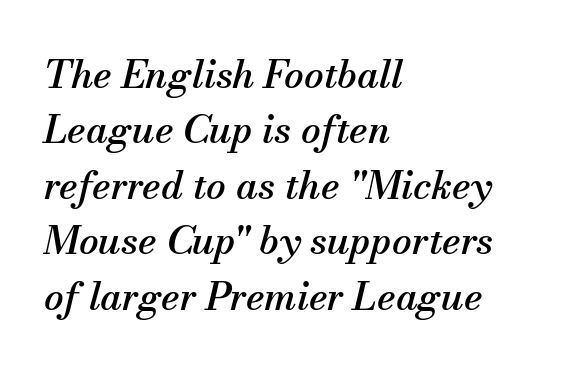
The image shows 39 px serif type, italic (leaning right); set left-aligned, normal line spacing (1.42x), normal letter spacing, not underlined; medium stroke contrast and a small x-height.
